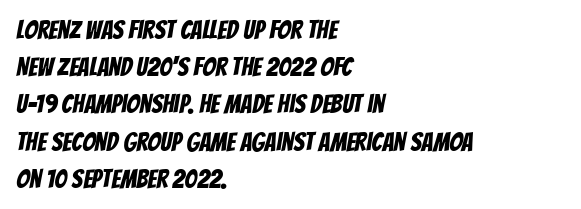
Honestly, the row spacing looks completely unremarkable. Anything drawn beneath the words? Only blank space. The compositor pushed each line to the left boundary. Words appear dense and cohesive because spacing is normal.
